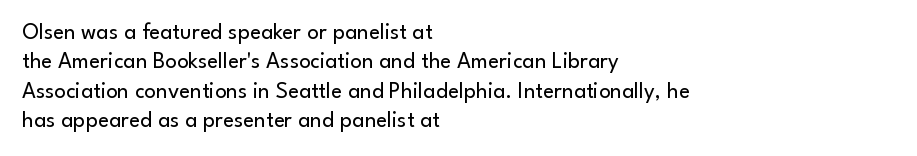
Q: Is the text bold? A: No.
Q: Is the text italic (slanted)? A: No, it is upright.
Q: Is the text underlined? A: No.
Q: How is the paragraph aligned? A: Left-aligned.
Q: Is the spacing between letters normal or unusually wide? A: Normal.
Q: Is the spacing between lines tight, normal or loose? A: Normal.
